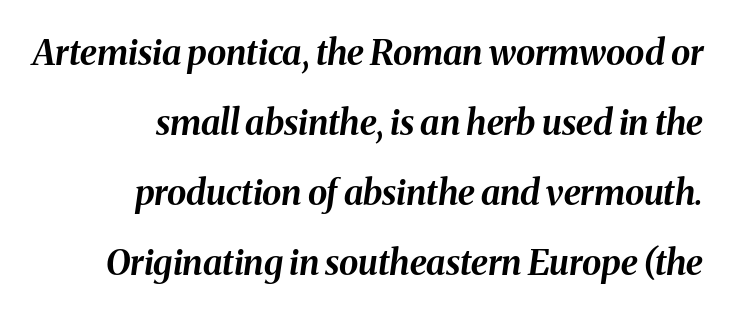
There's an unmistakable incline to the writing here. Check the space under the baseline: it is left empty. The gaps between neighbouring characters are ordinary and unremarkable. Strong, thick strokes mark this as bold type. Compared with typical paragraphs, the rows here are farther apart.
